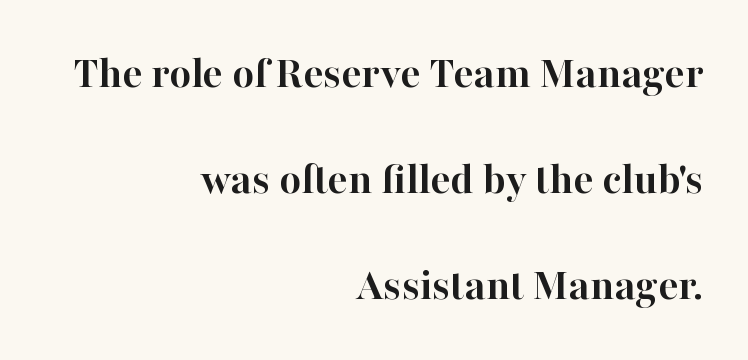
Q: Is the text bold? A: Yes.
Q: Is the text italic (slanted)? A: No, it is upright.
Q: Is the typeface a serif or a sans-serif typeface? A: Serif.
Q: Is the text underlined? A: No.
Q: How is the paragraph aligned? A: Right-aligned.
Q: Is the spacing between letters normal or unusually wide? A: Normal.
Q: Is the spacing between lines tight, normal or loose? A: Loose.
Q: Width (condensed, normal, or wide)? A: Normal.
Q: Stroke contrast? A: High.
Q: x-height? A: Medium.
Q: Monospaced? A: No.
